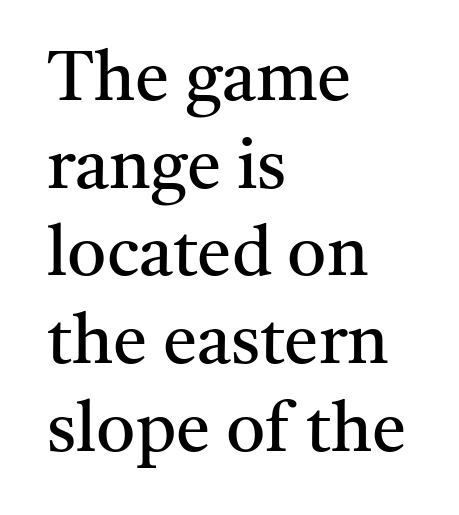
Q: Is the text bold? A: No.
Q: Is the text italic (slanted)? A: No, it is upright.
Q: Is the typeface a serif or a sans-serif typeface? A: Serif.
Q: Is the text underlined? A: No.
Q: How is the paragraph aligned? A: Left-aligned.
Q: Is the spacing between letters normal or unusually wide? A: Normal.
Q: Is the spacing between lines tight, normal or loose? A: Normal.
Q: Width (condensed, normal, or wide)? A: Normal.
Q: Stroke contrast? A: Medium.
Q: x-height? A: Medium.
Q: Monospaced? A: No.
